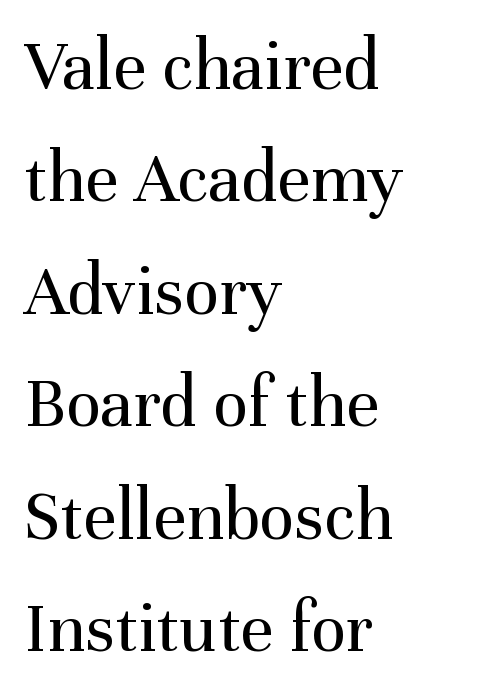
Think standard paragraph weight, or any step lighter than that. The horizontal fit of the characters is conventional and even. A typesetter would label this face a serif. Character widths vary here, with narrow letters taking less room than wide ones.
